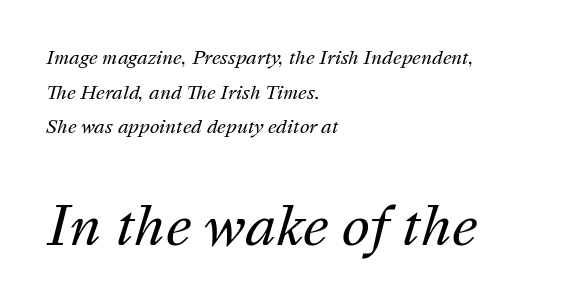
The image shows 53 px regular-weight type, italic (leaning right); set left-aligned, loose line spacing (1.92x), normal letter spacing, not underlined; the second (bottom) block is 2.94x larger; medium stroke contrast and a medium x-height.
